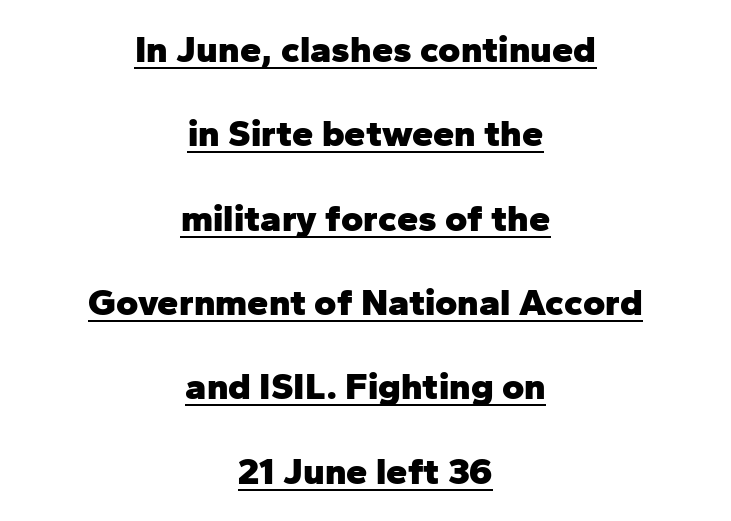
The image shows 38 px heavy sans-serif type, upright; set centered, loose line spacing (2.22x), normal letter spacing, underlined; low stroke contrast and a medium x-height.
